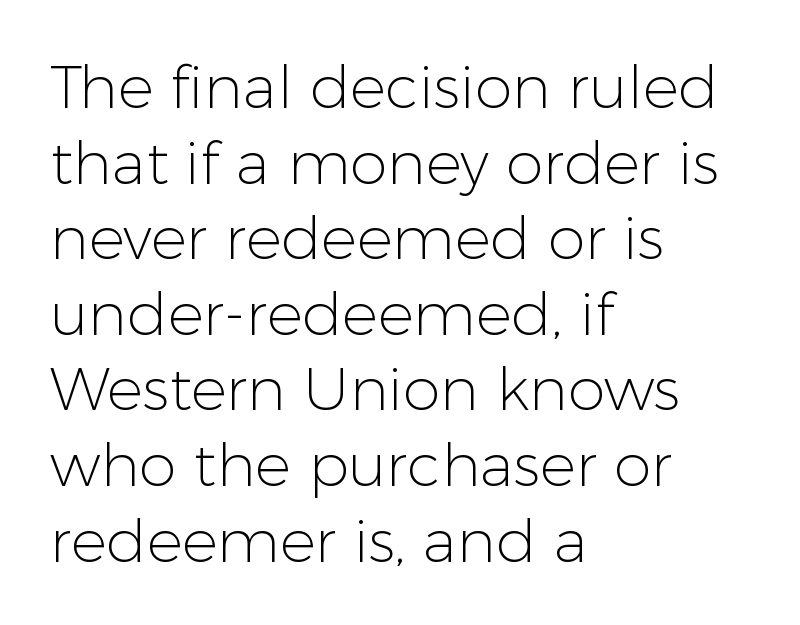
Q: Is the text bold? A: No.
Q: Is the text italic (slanted)? A: No, it is upright.
Q: Is the typeface a serif or a sans-serif typeface? A: Sans-serif.
Q: Is the text underlined? A: No.
Q: How is the paragraph aligned? A: Left-aligned.
Q: Is the spacing between letters normal or unusually wide? A: Normal.
Q: Is the spacing between lines tight, normal or loose? A: Normal.
Q: Width (condensed, normal, or wide)? A: Normal.
Q: Stroke contrast? A: Low.
Q: x-height? A: Medium.
Q: Monospaced? A: No.
